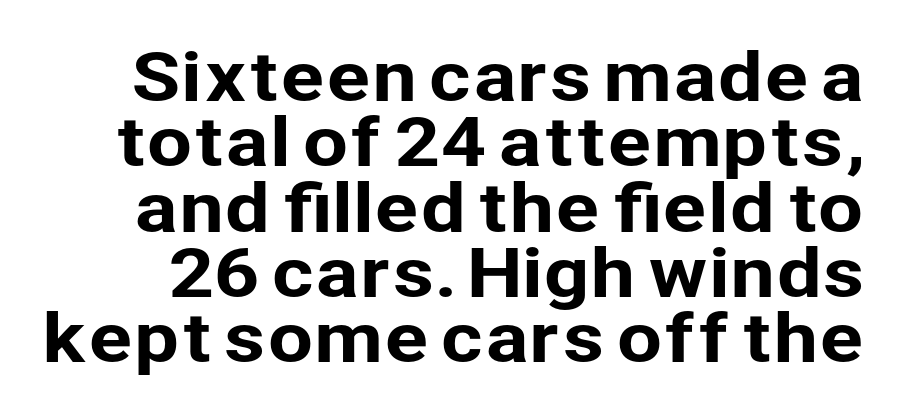
Q: Is the text italic (slanted)? A: No, it is upright.
Q: Is the typeface a serif or a sans-serif typeface? A: Sans-serif.
Q: Is the text underlined? A: No.
Q: Is the spacing between letters normal or unusually wide? A: Normal.
Q: Is the spacing between lines tight, normal or loose? A: Tight.
Q: Width (condensed, normal, or wide)? A: Normal.
Q: Stroke contrast? A: Low.
Q: x-height? A: Medium.
Q: Monospaced? A: No.
